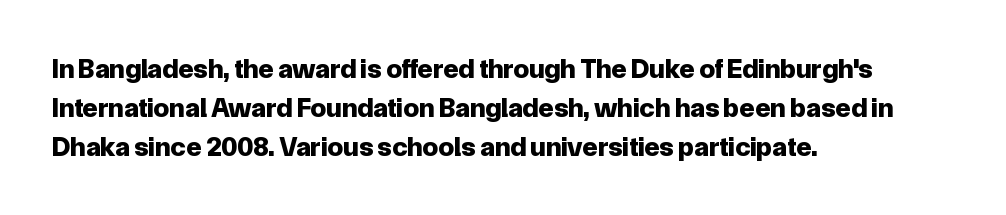
Q: Is the text bold? A: Yes.
Q: Is the text italic (slanted)? A: No, it is upright.
Q: Is the typeface a serif or a sans-serif typeface? A: Sans-serif.
Q: Is the text underlined? A: No.
Q: How is the paragraph aligned? A: Left-aligned.
Q: Is the spacing between letters normal or unusually wide? A: Normal.
Q: Is the spacing between lines tight, normal or loose? A: Normal.
Q: Width (condensed, normal, or wide)? A: Normal.
Q: Stroke contrast? A: Low.
Q: x-height? A: Medium.
Q: Monospaced? A: No.
